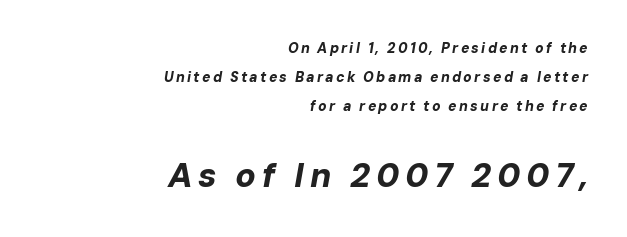
These lines are rendered in a variable-pitch font. Look at the glyph heights: the lower group is clearly the bigger setting. Summary of vertical rhythm: relaxed, with wide interline spacing. Does the lettering tilt? It does — this is italic. A bare baseline throughout the passage.
